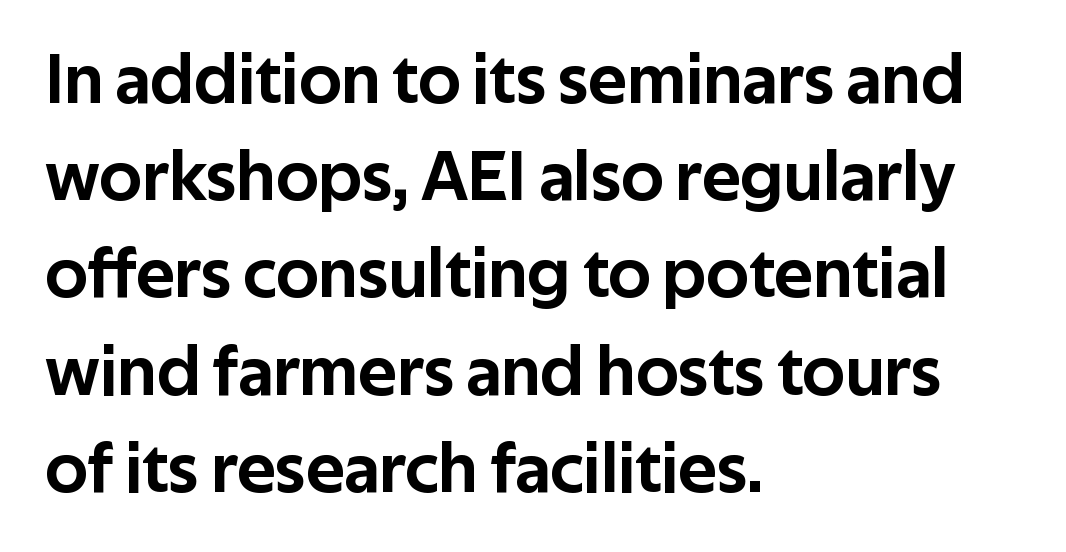
Q: Is the text italic (slanted)? A: No, it is upright.
Q: Is the typeface a serif or a sans-serif typeface? A: Sans-serif.
Q: Is the text underlined? A: No.
Q: How is the paragraph aligned? A: Left-aligned.
Q: Is the spacing between letters normal or unusually wide? A: Normal.
Q: Is the spacing between lines tight, normal or loose? A: Normal.
Q: Width (condensed, normal, or wide)? A: Normal.
Q: Stroke contrast? A: Low.
Q: x-height? A: Medium.
Q: Monospaced? A: No.
